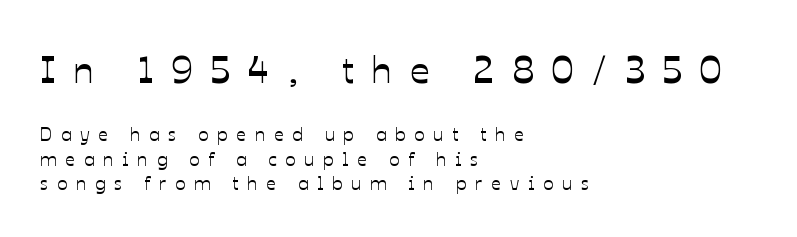
Which margin do the lines hug? The left one — the right edge is uneven. Interline gaps are of average width in this sample. Decoration check: the copy has no underline. The letters advance in unequal steps, a hallmark of proportional type.
